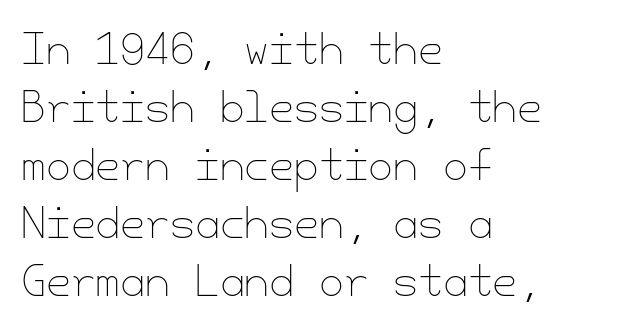
The image shows 40 px thin type, upright; set left-aligned, normal line spacing (1.45x), normal letter spacing, not underlined; low stroke contrast and a small x-height.
